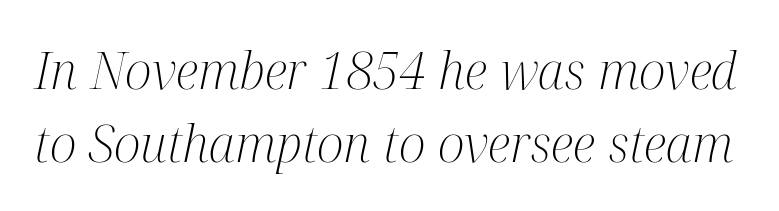
Q: Is the text bold? A: No.
Q: Is the text italic (slanted)? A: Yes, it leans right by about 12 degrees.
Q: Is the typeface a serif or a sans-serif typeface? A: Serif.
Q: Is the text underlined? A: No.
Q: Is the spacing between letters normal or unusually wide? A: Normal.
Q: Is the spacing between lines tight, normal or loose? A: Normal.
Q: Width (condensed, normal, or wide)? A: Condensed.
Q: Stroke contrast? A: Medium.
Q: x-height? A: Medium.
Q: Monospaced? A: No.
